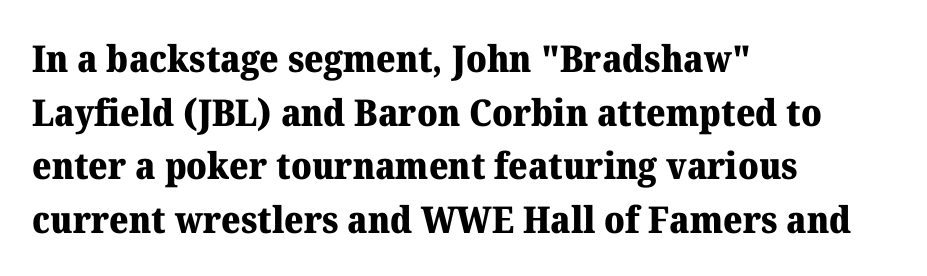
{"serif": "yes", "italic": "no", "bold": "yes", "weight": "heavy", "width": "normal", "stroke_contrast": "medium", "x_height": "medium", "monospaced": "no", "underline": "no", "align": "left", "line_spacing": "normal", "line_spacing_ratio": 1.45, "letter_spacing": "normal", "letter_spacing_em": 0.0, "glyph_px": 37}
